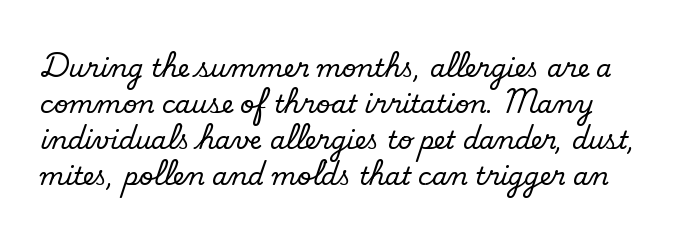
Quick note: underline off. Compared with typical paragraphs, the rows here are spaced about the same. No letter is thick-stroked: the sample isn't bold. There is no visible air inserted between adjacent glyphs.
